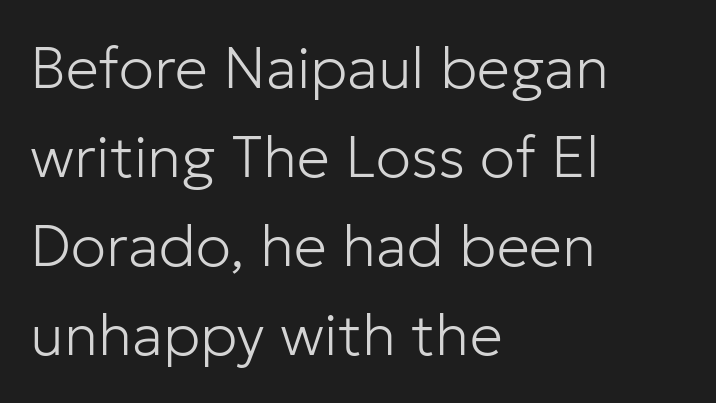
{"serif": "no", "italic": "no", "bold": "no", "weight": "light", "width": "normal", "stroke_contrast": "low", "x_height": "medium", "monospaced": "no", "underline": "no", "align": "left", "line_spacing": "normal", "line_spacing_ratio": 1.51, "letter_spacing": "normal", "letter_spacing_em": 0.0, "glyph_px": 59}
